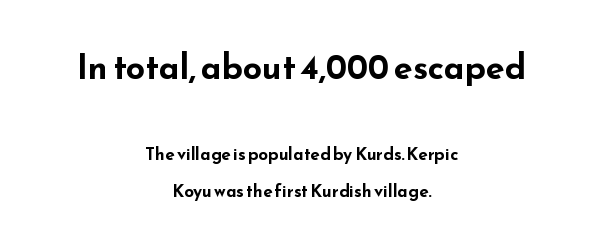
{"serif": "no", "italic": "no", "bold": "yes", "weight": "bold", "width": "wide", "stroke_contrast": "low", "x_height": "small", "monospaced": "no", "underline": "no", "align": "center", "line_spacing": "loose", "line_spacing_ratio": 2.15, "letter_spacing": "normal", "letter_spacing_em": 0.0, "larger_block": "first", "size_ratio": 2.0, "glyph_px": 34}
